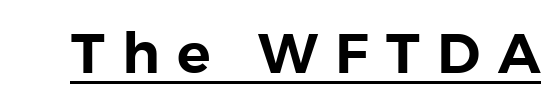
Q: Is the text italic (slanted)? A: No, it is upright.
Q: Is the typeface a serif or a sans-serif typeface? A: Sans-serif.
Q: Is the text underlined? A: Yes.
Q: Is the spacing between letters normal or unusually wide? A: Unusually wide.
Q: Width (condensed, normal, or wide)? A: Normal.
Q: Stroke contrast? A: Low.
Q: x-height? A: Medium.
Q: Monospaced? A: No.
